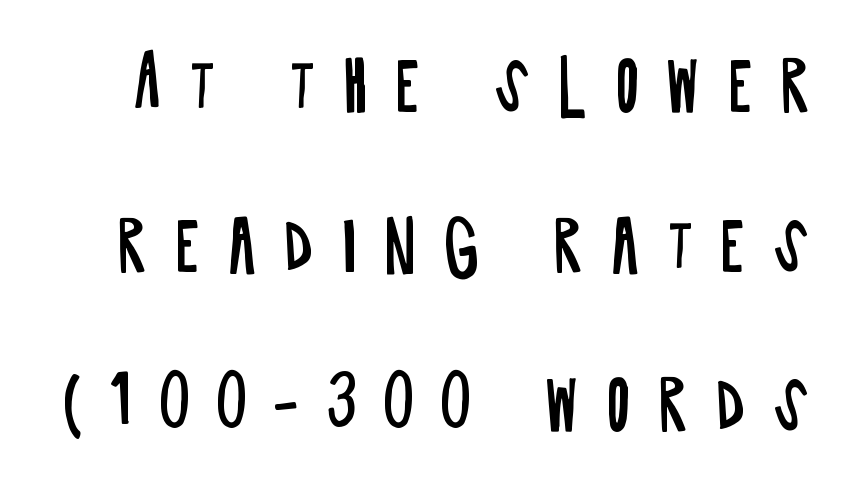
The image shows 66 px regular-weight, condensed sans-serif type, upright; set loose line spacing (2.42x), unusually wide letter spacing (+0.41 em), not underlined; low stroke contrast and a large x-height.
